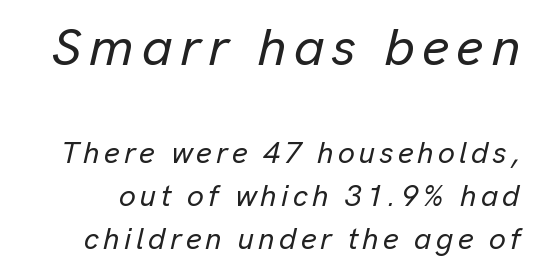
The image shows 53 px text type, italic (leaning right); set normal line spacing (1.43x), not underlined; the first (top) block is 1.77x larger; low stroke contrast and a medium x-height.
